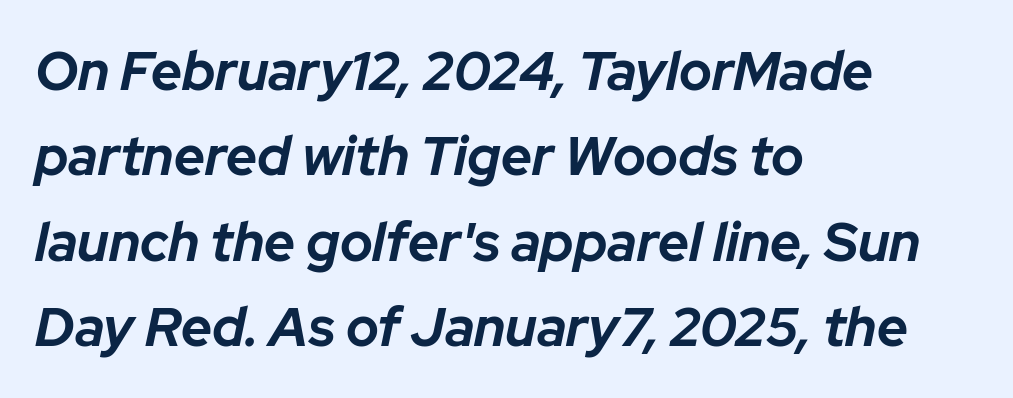
{"italic": "yes", "lean": "right", "slant_degrees": 12, "bold": "yes", "weight": "bold", "width": "normal", "stroke_contrast": "low", "x_height": "medium", "monospaced": "no", "underline": "no", "align": "left", "line_spacing": "normal", "line_spacing_ratio": 1.58, "letter_spacing": "normal", "letter_spacing_em": 0.0, "glyph_px": 54}
